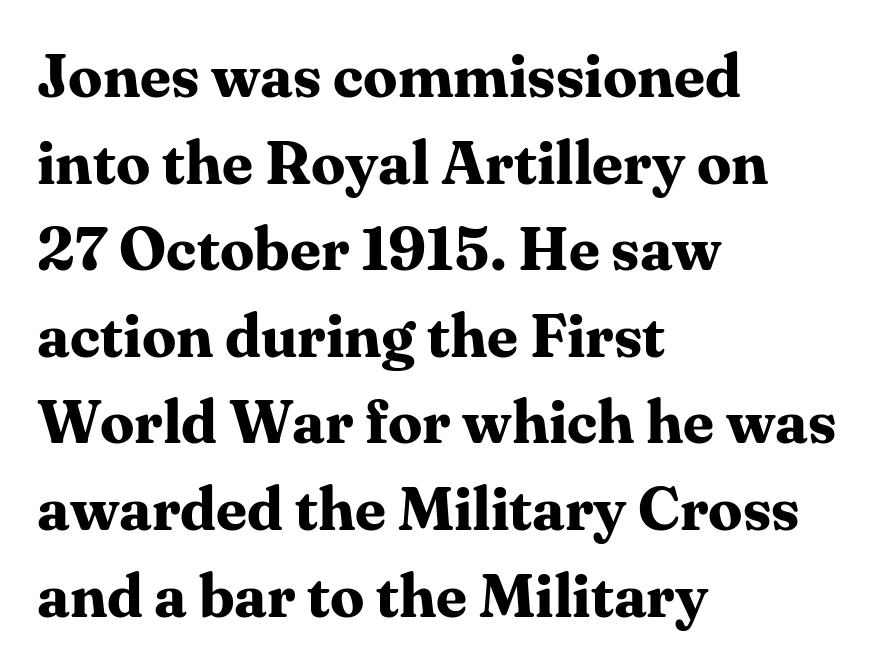
{"serif": "yes", "italic": "no", "bold": "yes", "weight": "bold", "width": "normal", "stroke_contrast": "medium", "x_height": "medium", "monospaced": "no", "underline": "no", "align": "left", "line_spacing": "normal", "line_spacing_ratio": 1.42, "letter_spacing": "normal", "letter_spacing_em": 0.0, "glyph_px": 61}
